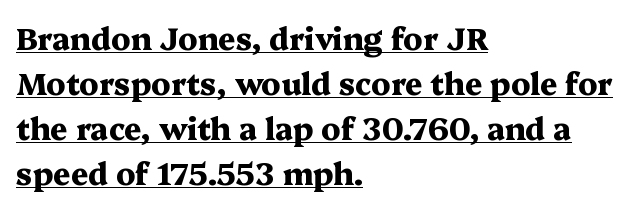
{"serif": "yes", "italic": "no", "bold": "yes", "weight": "heavy", "width": "wide", "stroke_contrast": "medium", "x_height": "medium", "monospaced": "no", "underline": "yes", "align": "left", "line_spacing": "normal", "line_spacing_ratio": 1.5, "letter_spacing": "normal", "letter_spacing_em": 0.0, "glyph_px": 30}
